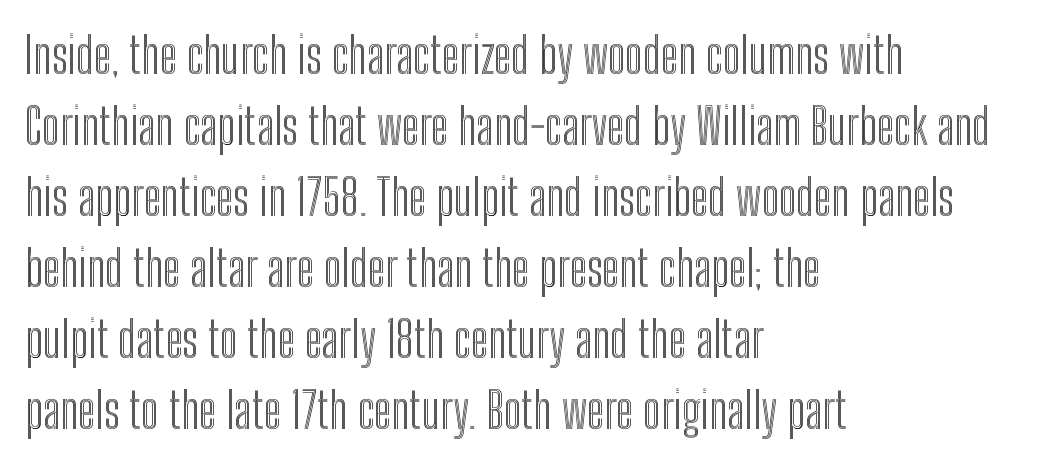
{"italic": "no", "width": "condensed", "x_height": "medium", "monospaced": "no", "underline": "no", "align": "left", "line_spacing": "normal", "line_spacing_ratio": 1.45, "letter_spacing": "normal", "letter_spacing_em": 0.0, "glyph_px": 49}
